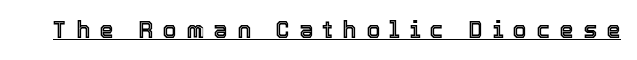
Quick note: underline on. A roman cut, with each character standing at attention. Between one letter and the next there's a generous, obvious gap.
